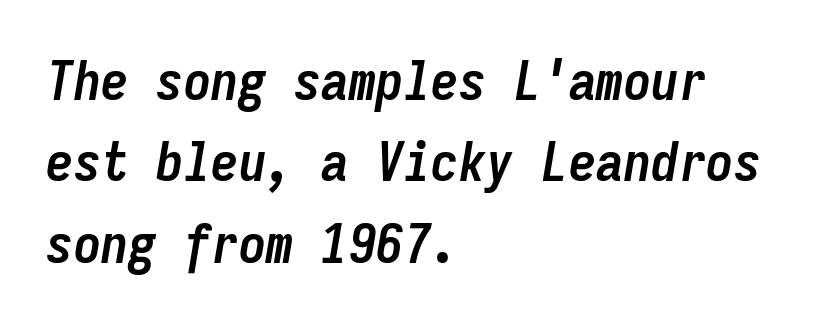
{"italic": "yes", "lean": "right", "slant_degrees": 9, "bold": "yes", "weight": "semibold", "width": "condensed", "stroke_contrast": "low", "x_height": "medium", "monospaced": "yes", "underline": "no", "align": "left", "line_spacing": "normal", "line_spacing_ratio": 1.48, "letter_spacing": "normal", "letter_spacing_em": 0.0, "glyph_px": 55}
